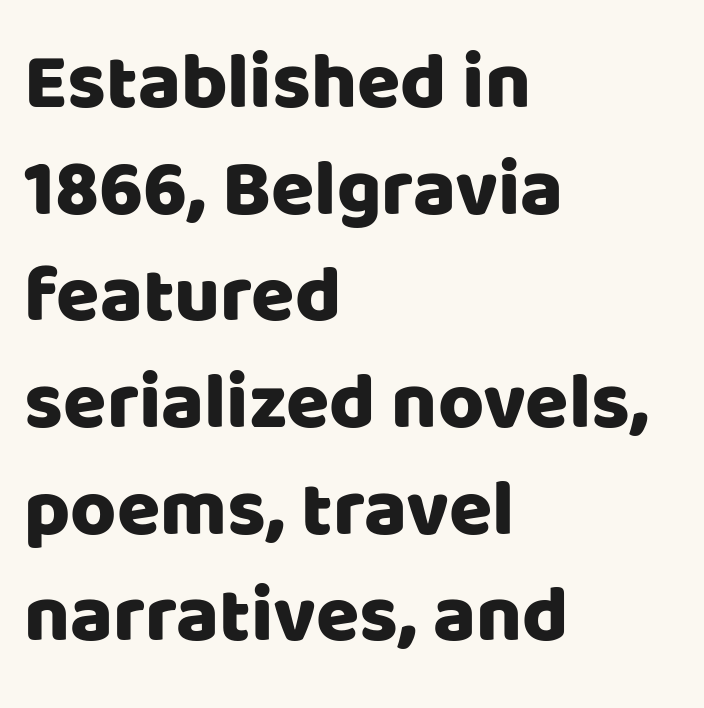
The image shows 79 px sans-serif type, upright; set left-aligned, normal line spacing (1.35x), normal letter spacing, not underlined; low stroke contrast and a large x-height.
